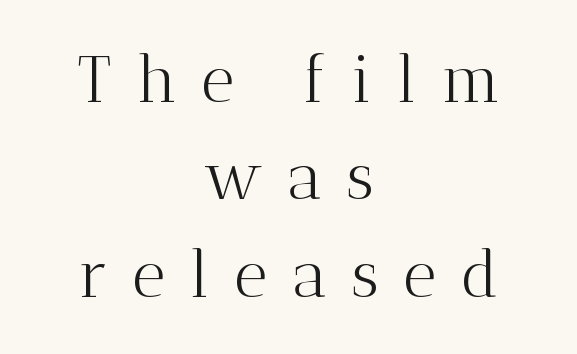
{"serif": "yes", "italic": "no", "bold": "no", "weight": "light", "width": "normal", "stroke_contrast": "medium", "x_height": "medium", "monospaced": "no", "underline": "no", "align": "center", "line_spacing": "normal", "line_spacing_ratio": 1.5, "letter_spacing": "wide", "letter_spacing_em": 0.38, "glyph_px": 65}
